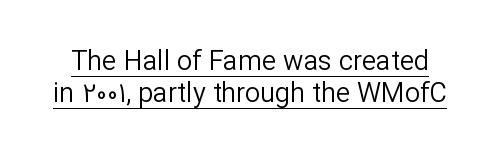
Q: Is the text bold? A: No.
Q: Is the text italic (slanted)? A: No, it is upright.
Q: Is the text underlined? A: Yes.
Q: Is the spacing between letters normal or unusually wide? A: Normal.
